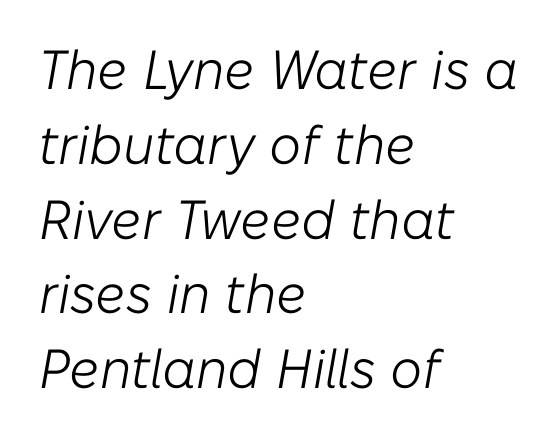
{"italic": "yes", "lean": "right", "slant_degrees": 10, "bold": "no", "weight": "light", "width": "normal", "stroke_contrast": "low", "x_height": "medium", "monospaced": "no", "underline": "no", "align": "left", "line_spacing": "normal", "line_spacing_ratio": 1.36, "letter_spacing": "normal", "letter_spacing_em": 0.0, "glyph_px": 55}
